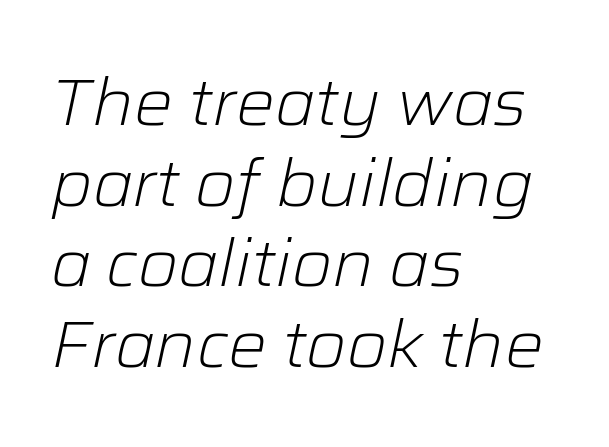
The image shows 65 px light type, italic (leaning right); set left-aligned, line spacing 1.24x, normal letter spacing, not underlined; low stroke contrast and a medium x-height.
